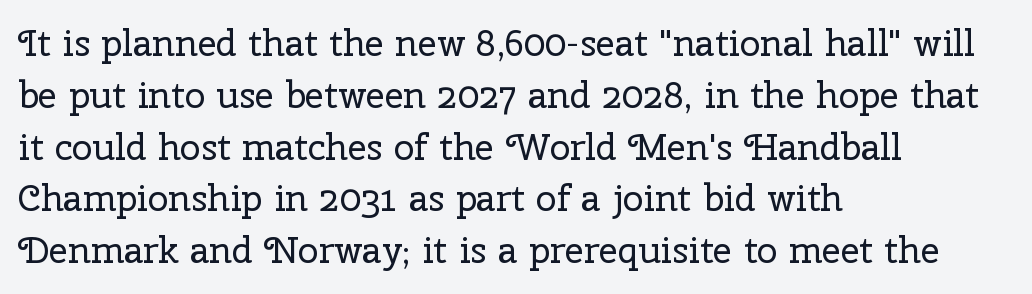
Compared with a typical body face, this is equally light or lighter still. Regular leading. Does the type have serifs? Yes, each stem ends in a small foot. These lines are set flush left with a ragged right edge. Glyph-to-glyph distance matches everyday printed text. Glance below the letters and you will spot only blank space.
